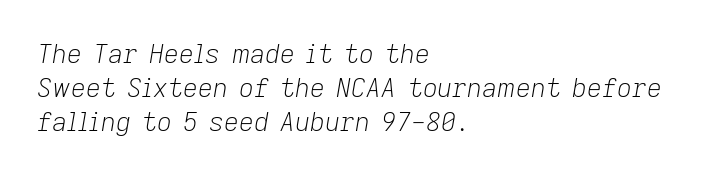
{"italic": "yes", "lean": "right", "slant_degrees": 9, "bold": "no", "underline": "no", "align": "left", "line_spacing": "normal", "line_spacing_ratio": 1.31, "letter_spacing": "normal", "letter_spacing_em": 0.0, "glyph_px": 26}
